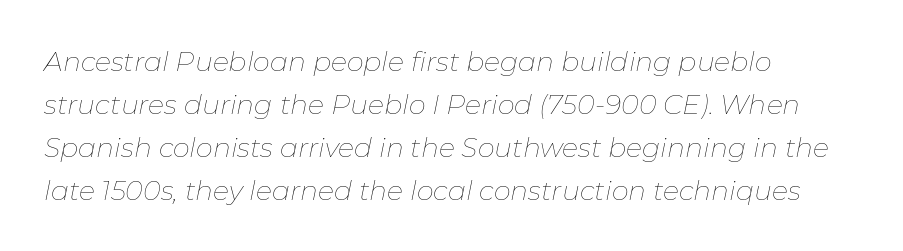
{"italic": "yes", "lean": "right", "slant_degrees": 11, "bold": "no", "underline": "no", "align": "left", "line_spacing": "normal", "line_spacing_ratio": 1.59, "letter_spacing": "normal", "letter_spacing_em": 0.0, "glyph_px": 27}
